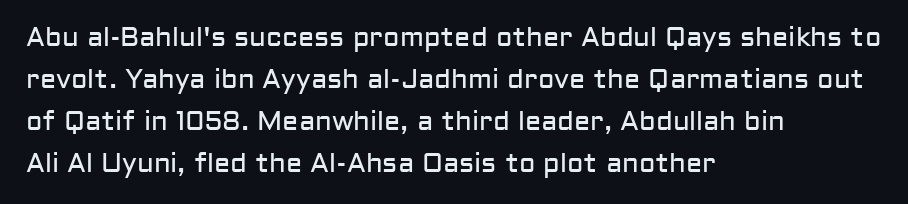
Q: Is the text bold? A: No.
Q: Is the text italic (slanted)? A: No, it is upright.
Q: Is the text underlined? A: No.
Q: How is the paragraph aligned? A: Left-aligned.
Q: Is the spacing between letters normal or unusually wide? A: Normal.
Q: Is the spacing between lines tight, normal or loose? A: Normal.
